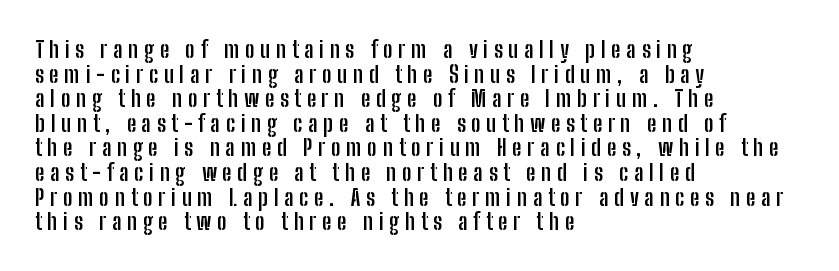
{"italic": "no", "bold": "yes", "underline": "no", "align": "left", "line_spacing": "tight", "line_spacing_ratio": 1.07, "letter_spacing": "wide", "letter_spacing_em": 0.25, "glyph_px": 23}
